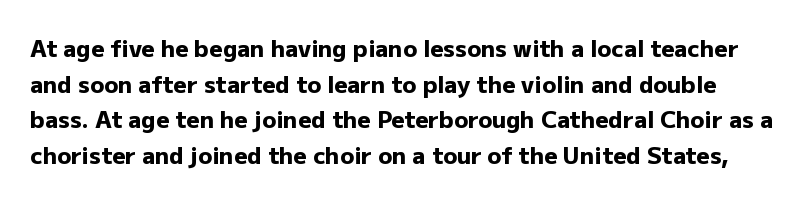
{"italic": "no", "bold": "yes", "underline": "no", "line_spacing": "normal", "line_spacing_ratio": 1.55, "letter_spacing": "normal", "letter_spacing_em": 0.0, "glyph_px": 23}
